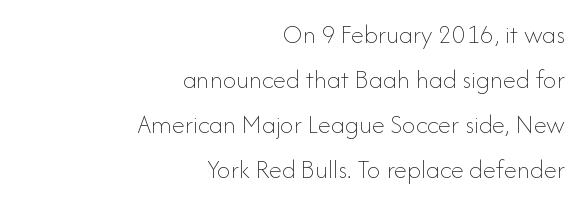
Q: Is the text bold? A: No.
Q: Is the text italic (slanted)? A: No, it is upright.
Q: Is the text underlined? A: No.
Q: How is the paragraph aligned? A: Right-aligned.
Q: Is the spacing between letters normal or unusually wide? A: Normal.
Q: Is the spacing between lines tight, normal or loose? A: Normal.
